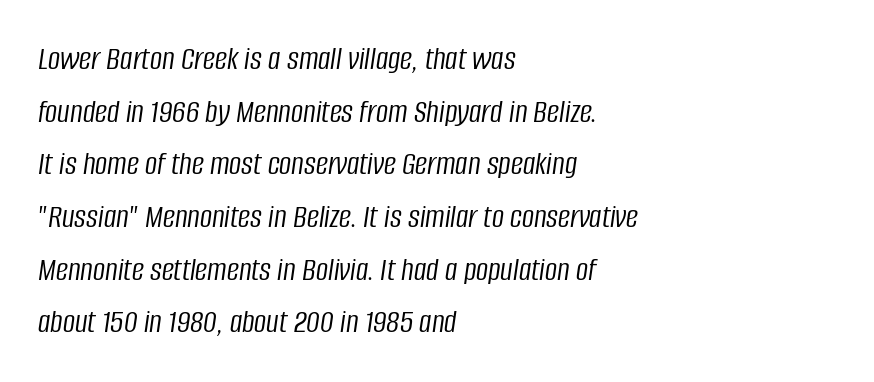
Q: Is the text bold? A: No.
Q: Is the text italic (slanted)? A: Yes, it leans right by about 8 degrees.
Q: Is the text underlined? A: No.
Q: How is the paragraph aligned? A: Left-aligned.
Q: Is the spacing between letters normal or unusually wide? A: Normal.
Q: Is the spacing between lines tight, normal or loose? A: Normal.
Q: Width (condensed, normal, or wide)? A: Condensed.
Q: Stroke contrast? A: Low.
Q: x-height? A: Large.
Q: Monospaced? A: No.
